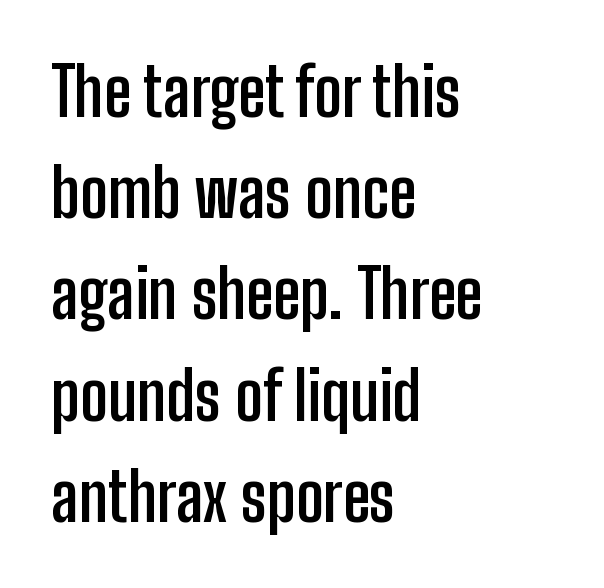
Q: Is the text bold? A: Yes.
Q: Is the text italic (slanted)? A: No, it is upright.
Q: Is the typeface a serif or a sans-serif typeface? A: Sans-serif.
Q: Is the text underlined? A: No.
Q: How is the paragraph aligned? A: Left-aligned.
Q: Is the spacing between letters normal or unusually wide? A: Normal.
Q: Is the spacing between lines tight, normal or loose? A: Normal.
Q: Width (condensed, normal, or wide)? A: Condensed.
Q: Stroke contrast? A: Low.
Q: x-height? A: Medium.
Q: Monospaced? A: No.
